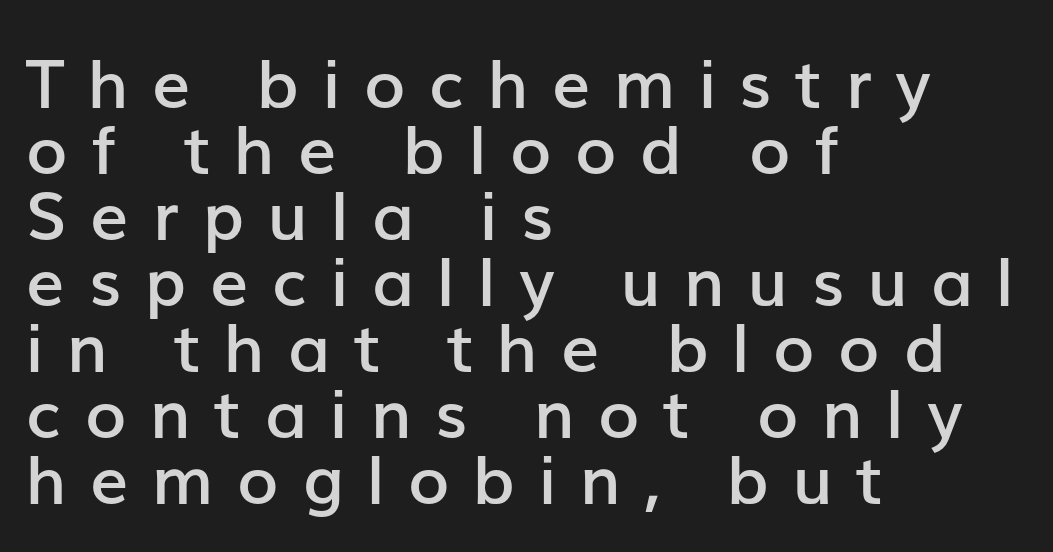
The image shows 68 px semibold sans-serif type, upright; set left-aligned, tight line spacing (0.97x), unusually wide letter spacing (+0.34 em), not underlined; low stroke contrast and a medium x-height.
